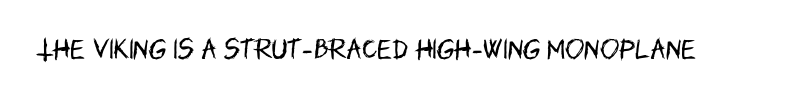
The type is set solid horizontally, with unmodified tracking. Words float on clear page, feet unadorned. A quiet, ordinary-to-light weight characterises the typeface. The type sits square on the baseline with zero lean.
